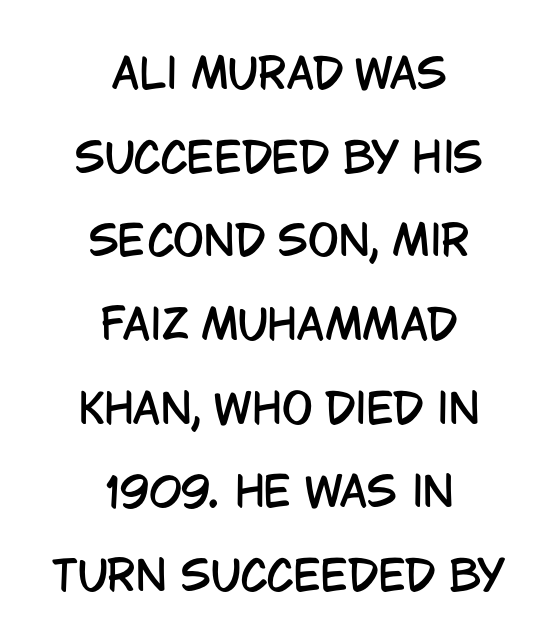
The image shows 41 px condensed sans-serif type, upright; set centered, loose line spacing (2.04x), normal letter spacing, not underlined; low stroke contrast and a large x-height.
